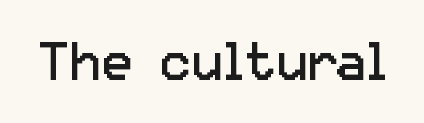
{"serif": "no", "italic": "no", "bold": "no", "weight": "regular", "width": "normal", "stroke_contrast": "low", "x_height": "medium", "monospaced": "no", "underline": "no", "letter_spacing": "normal", "letter_spacing_em": 0.0, "glyph_px": 53}
